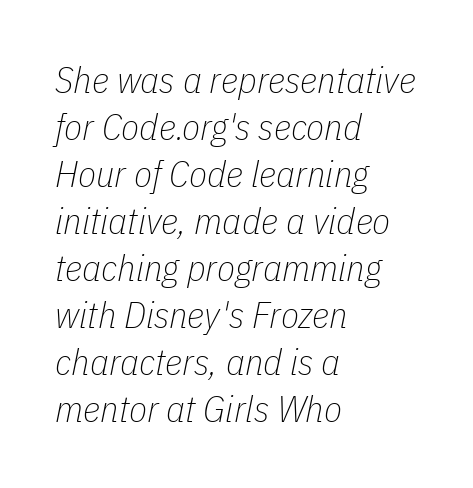
A typesetter would mark this as italic. The letters advance in unequal steps, a hallmark of proportional type. Each line starts at the same left margin while the right side varies. A normal amount of white space separates one row of letters from the next.
